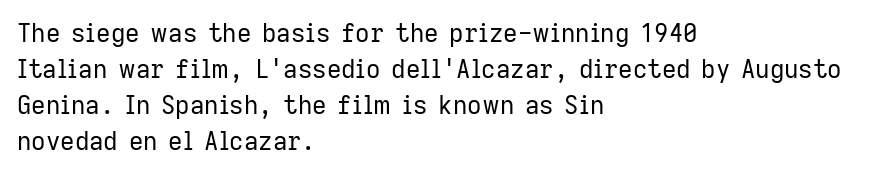
The image shows 25 px text type, upright; set left-aligned, normal line spacing (1.44x), normal letter spacing, not underlined.
